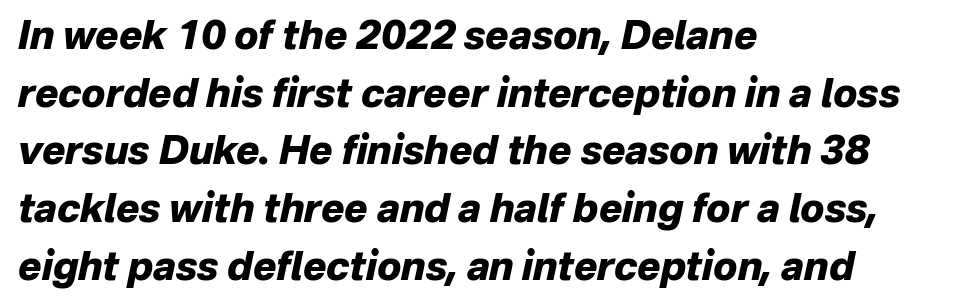
Q: Is the text bold? A: Yes.
Q: Is the text italic (slanted)? A: Yes, it leans right by about 12 degrees.
Q: Is the text underlined? A: No.
Q: How is the paragraph aligned? A: Left-aligned.
Q: Is the spacing between letters normal or unusually wide? A: Normal.
Q: Is the spacing between lines tight, normal or loose? A: Normal.
Q: Width (condensed, normal, or wide)? A: Normal.
Q: Stroke contrast? A: Low.
Q: x-height? A: Medium.
Q: Monospaced? A: No.
